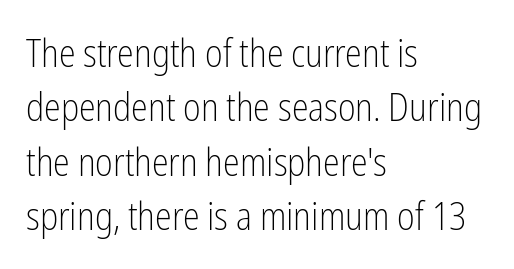
{"serif": "no", "italic": "no", "bold": "no", "weight": "light", "width": "condensed", "stroke_contrast": "low", "x_height": "medium", "monospaced": "no", "underline": "no", "align": "left", "line_spacing": "normal", "line_spacing_ratio": 1.43, "letter_spacing": "normal", "letter_spacing_em": 0.0, "glyph_px": 38}
